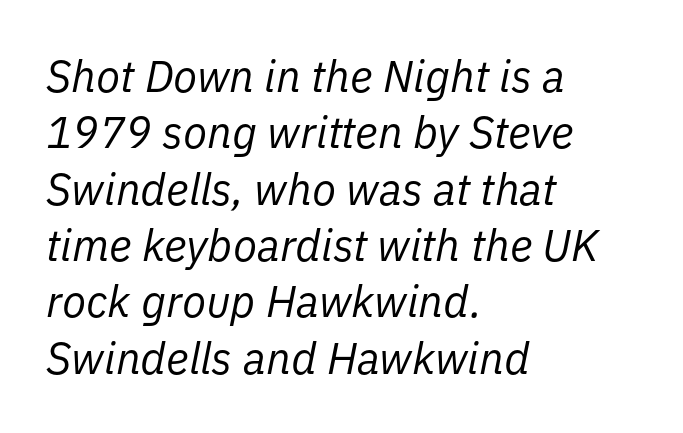
{"italic": "yes", "lean": "right", "slant_degrees": 11, "bold": "no", "weight": "regular", "width": "normal", "stroke_contrast": "low", "x_height": "medium", "monospaced": "no", "underline": "no", "align": "left", "line_spacing": "normal", "line_spacing_ratio": 1.28, "letter_spacing": "normal", "letter_spacing_em": 0.0, "glyph_px": 44}
